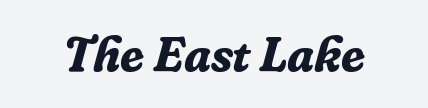
Q: Is the text bold? A: Yes.
Q: Is the text italic (slanted)? A: Yes, it leans right by about 16 degrees.
Q: Is the typeface a serif or a sans-serif typeface? A: Serif.
Q: Is the text underlined? A: No.
Q: Is the spacing between letters normal or unusually wide? A: Normal.
Q: Width (condensed, normal, or wide)? A: Normal.
Q: Stroke contrast? A: Low.
Q: x-height? A: Medium.
Q: Monospaced? A: No.
